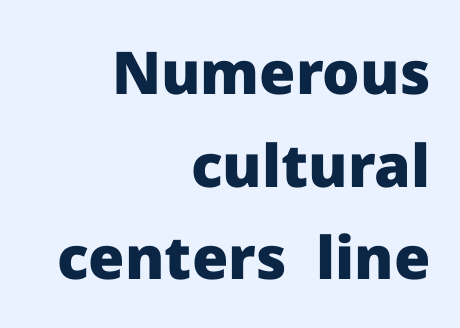
Short note: letters normally spaced. These lines were composed using upright roman letters. Students, observe: this is what conventionally led text looks like. Think of a printed novel: that variable character pitch is what you see here. Letters rest on an invisible, unmarked baseline. In terms of letterform style, serifs are entirely absent.
